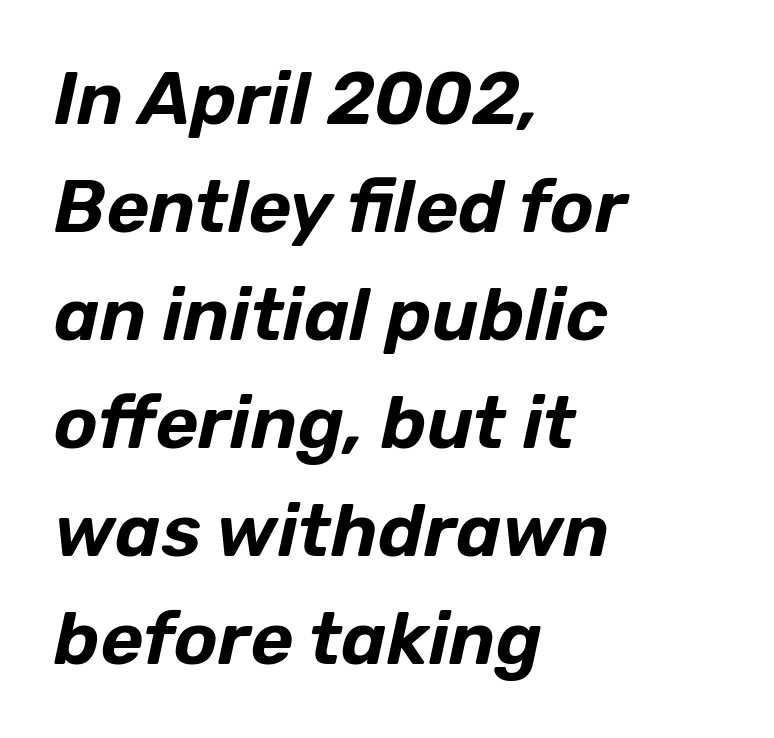
Q: Is the text italic (slanted)? A: Yes, it leans right by about 12 degrees.
Q: Is the text underlined? A: No.
Q: How is the paragraph aligned? A: Left-aligned.
Q: Is the spacing between letters normal or unusually wide? A: Normal.
Q: Is the spacing between lines tight, normal or loose? A: Normal.
Q: Width (condensed, normal, or wide)? A: Normal.
Q: Stroke contrast? A: Low.
Q: x-height? A: Medium.
Q: Monospaced? A: No.
